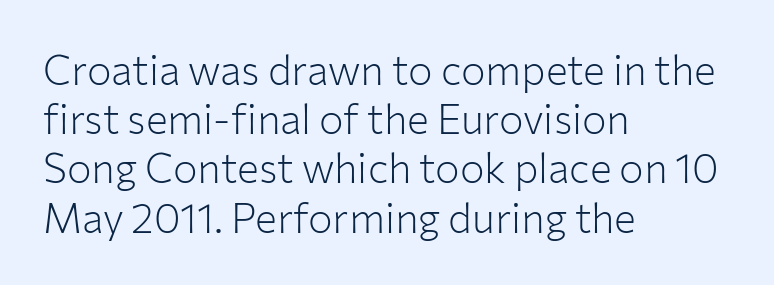
Every stem runs plumb, perpendicular to the baseline. Each line starts at the same left margin while the right side varies. No letter is thick-stroked: the sample isn't bold. The face used here is proportionally spaced, like ordinary book or web type. Anything drawn beneath the words? Only blank space. Glyph-to-glyph distance matches everyday printed text.
